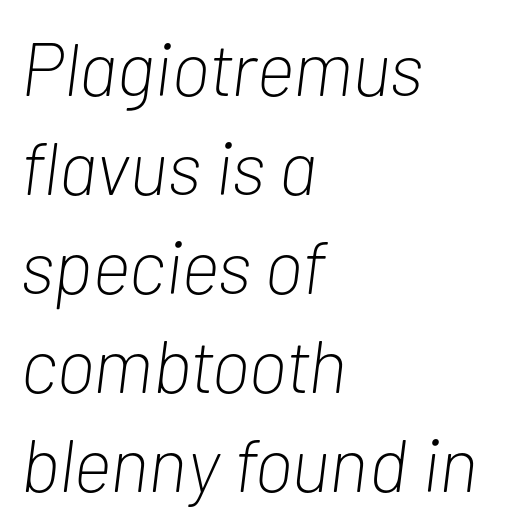
{"italic": "yes", "lean": "right", "slant_degrees": 7, "bold": "no", "weight": "light", "width": "condensed", "stroke_contrast": "low", "x_height": "medium", "monospaced": "no", "underline": "no", "align": "left", "line_spacing": "normal", "line_spacing_ratio": 1.32, "letter_spacing": "normal", "letter_spacing_em": 0.0, "glyph_px": 75}
